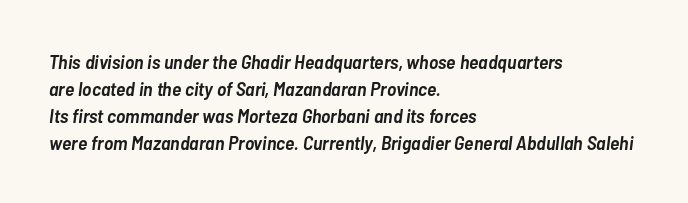
The image shows 20 px text type, italic (leaning right); set left-aligned, normal line spacing (1.35x), normal letter spacing, not underlined.
